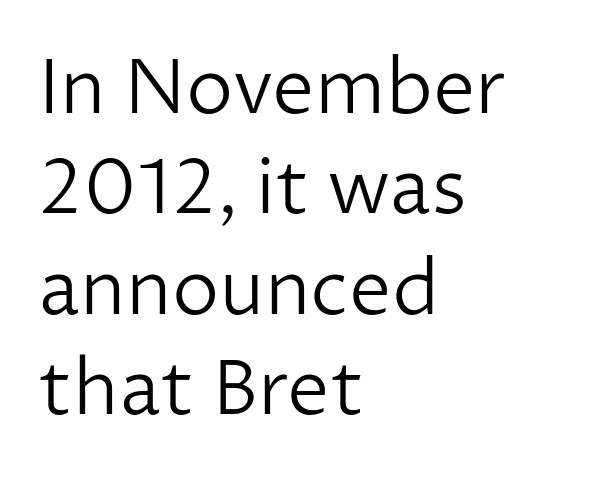
{"serif": "no", "italic": "no", "bold": "no", "weight": "light", "width": "normal", "stroke_contrast": "low", "x_height": "medium", "monospaced": "no", "underline": "no", "align": "left", "line_spacing": "normal", "line_spacing_ratio": 1.32, "letter_spacing": "normal", "letter_spacing_em": 0.0, "glyph_px": 76}
